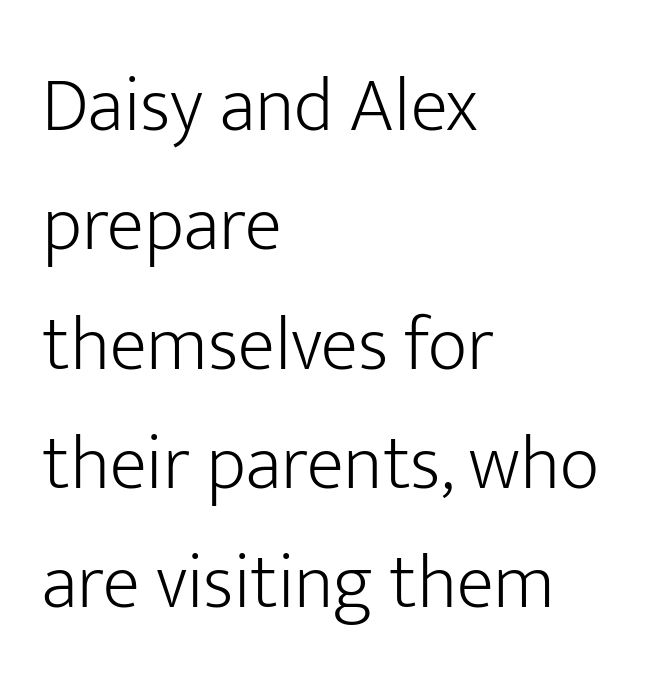
Q: Is the text bold? A: No.
Q: Is the text italic (slanted)? A: No, it is upright.
Q: Is the typeface a serif or a sans-serif typeface? A: Sans-serif.
Q: Is the text underlined? A: No.
Q: How is the paragraph aligned? A: Left-aligned.
Q: Is the spacing between letters normal or unusually wide? A: Normal.
Q: Is the spacing between lines tight, normal or loose? A: Normal.
Q: Width (condensed, normal, or wide)? A: Normal.
Q: Stroke contrast? A: Low.
Q: x-height? A: Medium.
Q: Monospaced? A: No.
